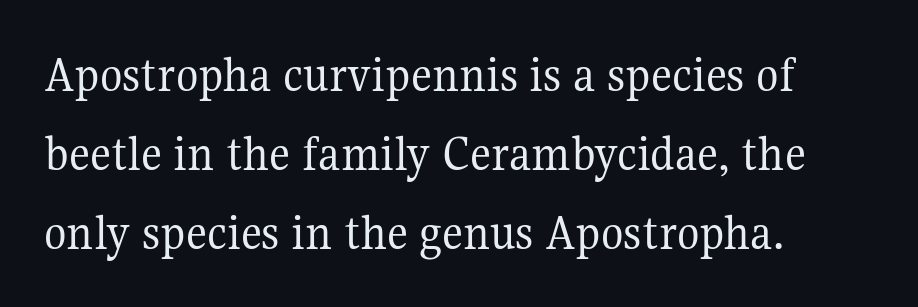
Note the varied advance widths — an 'i' is clearly narrower than an 'm'. In terms of letterspacing, this is plain default setting. The space beneath each line is pristine and unruled. The designer left line spacing at the default.
